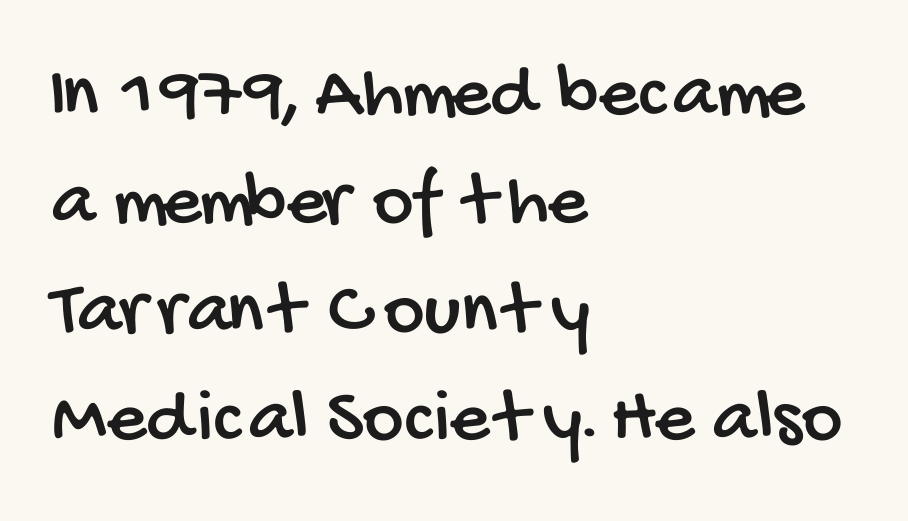
The specimen omits any rule beneath the text block's lines. Character widths vary here, with narrow letters taking less room than wide ones. Letter spacing: default. What kind of face is this? One without serifs — a sans. A normal amount of white space separates one row of letters from the next. The setting favours the left margin, as ordinary paragraphs usually do.
